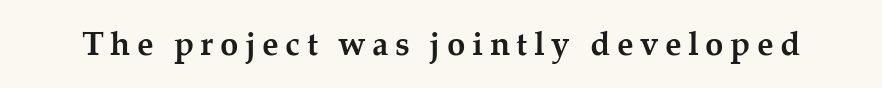
The image shows 33 px semibold serif type, upright; set unusually wide letter spacing (+0.2 em), not underlined; medium stroke contrast and a medium x-height.
